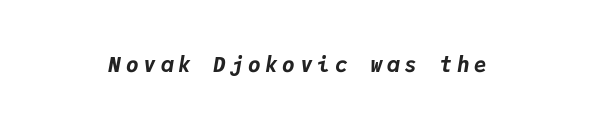
You'd pick this weight for a headline — it's a proper bold. Inter-character spacing is expanded well beyond the font's built-in metrics. Quick note: italic. Descender tails drop into unmarked territory.
